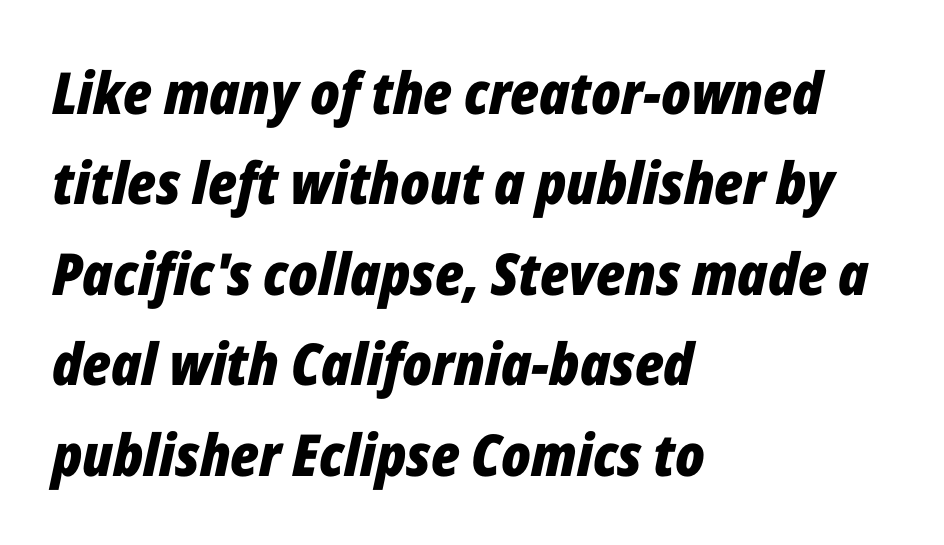
The image shows 58 px bold, condensed type, italic (leaning right); set left-aligned, normal line spacing (1.56x), normal letter spacing, not underlined; low stroke contrast and a medium x-height.
